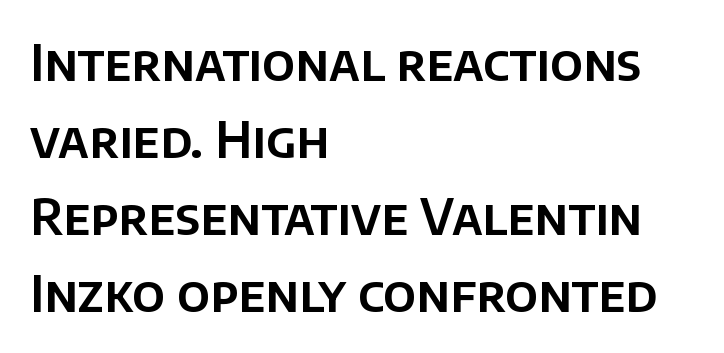
Q: Is the text italic (slanted)? A: No, it is upright.
Q: Is the typeface a serif or a sans-serif typeface? A: Sans-serif.
Q: Is the text underlined? A: No.
Q: How is the paragraph aligned? A: Left-aligned.
Q: Is the spacing between letters normal or unusually wide? A: Normal.
Q: Is the spacing between lines tight, normal or loose? A: Normal.
Q: Width (condensed, normal, or wide)? A: Normal.
Q: Stroke contrast? A: Low.
Q: x-height? A: Large.
Q: Monospaced? A: No.
